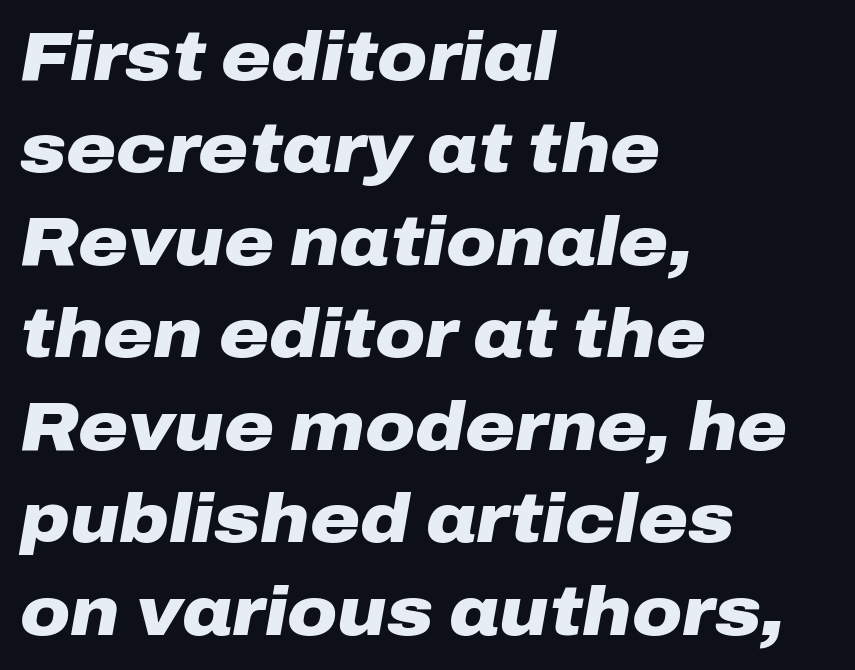
{"italic": "yes", "lean": "right", "slant_degrees": 10, "bold": "yes", "weight": "heavy", "width": "wide", "stroke_contrast": "low", "x_height": "medium", "monospaced": "no", "underline": "no", "align": "left", "line_spacing": "normal", "line_spacing_ratio": 1.36, "letter_spacing": "normal", "letter_spacing_em": 0.0, "glyph_px": 68}
